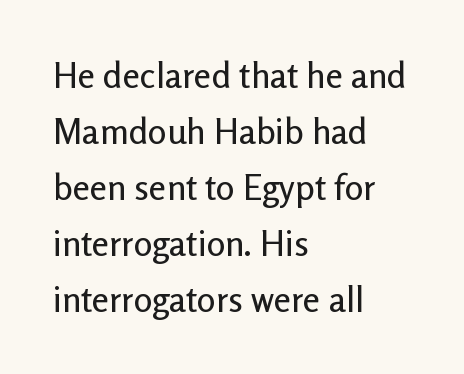
The image shows 35 px sans-serif type, upright; set left-aligned, normal line spacing (1.6x), normal letter spacing, not underlined; low stroke contrast and a medium x-height.
